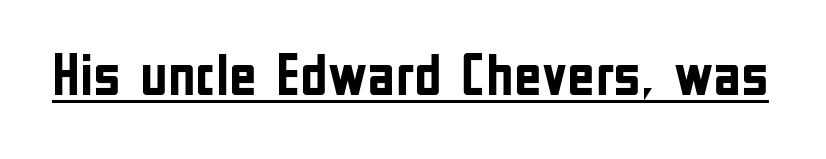
The letters carry no serifs — their stems end cleanly without finishing strokes. You'd pick this weight for a headline — it's a proper bold. Each line of the rendering has a horizontal stroke beneath the glyphs. The lettering stays uniformly vertical, giving the passage a roman look.
